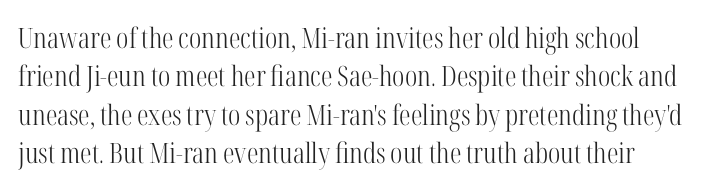
The axis of the letterforms is exactly vertical. Note the varied advance widths — an 'i' is clearly narrower than an 'm'. Small tapered or slab feet sit at the stroke ends, so this counts as serif. The strokes carry an ordinary text weight at most. Check under the words: just untouched page. Here the glyphs are tracked normally, forming tight word shapes.
